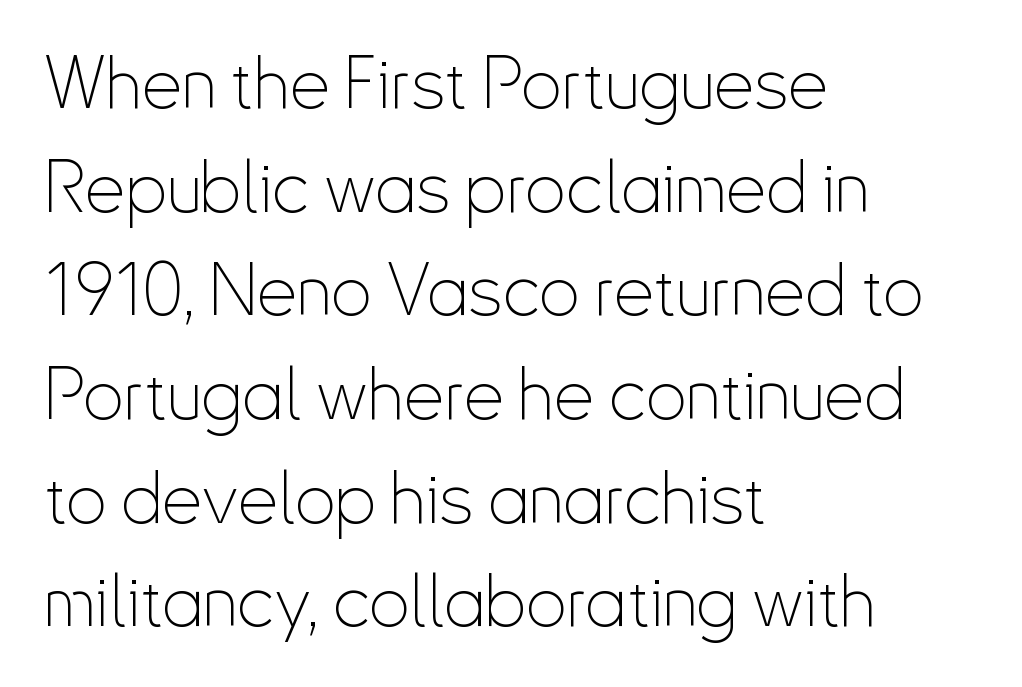
Left-aligned paragraph, ragged on the right. Bold? No — there's no thickening of the strokes. Honestly, there is no underline to notice here at all. Observe the ordinary spacing: letters are neighbours, not strangers.
